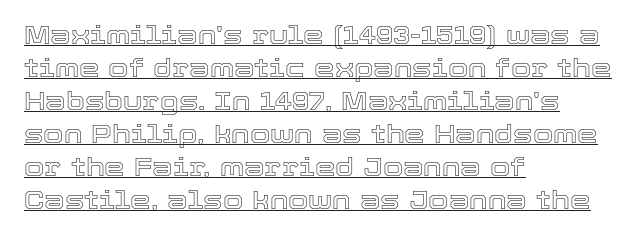
The image shows 26 px text type, upright; set left-aligned, normal line spacing (1.27x), normal letter spacing, underlined.
